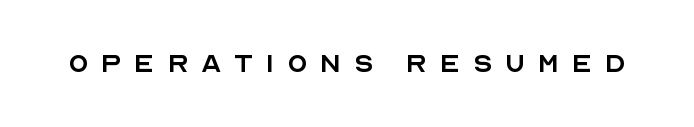
This rendering employs a face without finishing strokes, i.e., a sans-serif. The face looks like a standard text weight, possibly lighter. The face used here is proportionally spaced, like ordinary book or web type. Observe the wide spacing: letters keep a clear distance from each other.
